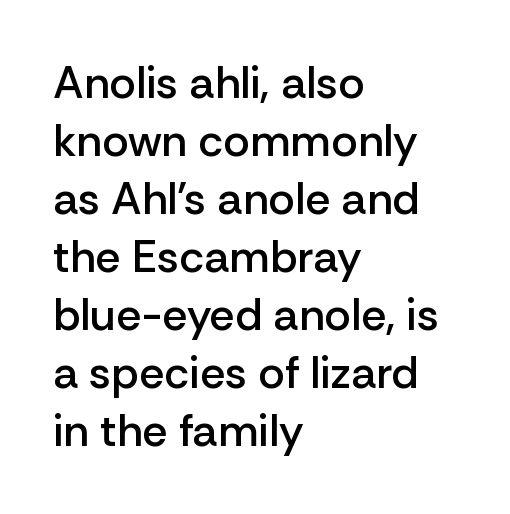
Q: Is the text bold? A: Semi-bold.
Q: Is the text italic (slanted)? A: No, it is upright.
Q: Is the typeface a serif or a sans-serif typeface? A: Sans-serif.
Q: Is the text underlined? A: No.
Q: How is the paragraph aligned? A: Left-aligned.
Q: Is the spacing between letters normal or unusually wide? A: Normal.
Q: Is the spacing between lines tight, normal or loose? A: Normal.
Q: Width (condensed, normal, or wide)? A: Normal.
Q: Stroke contrast? A: Low.
Q: x-height? A: Medium.
Q: Monospaced? A: No.
